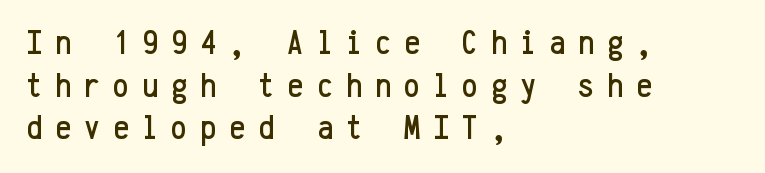
The image shows 35 px condensed sans-serif type, upright, monospaced; set left-aligned, line spacing 1.22x, unusually wide letter spacing (+0.38 em), not underlined; low stroke contrast and a medium x-height.
